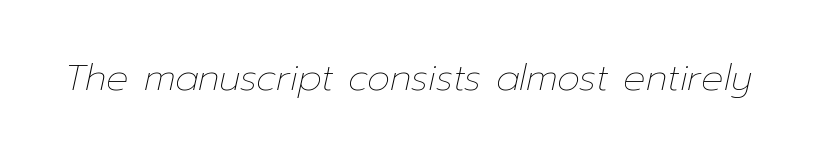
The image shows 37 px thin type, italic (leaning right); set normal letter spacing, not underlined; low stroke contrast and a medium x-height.
